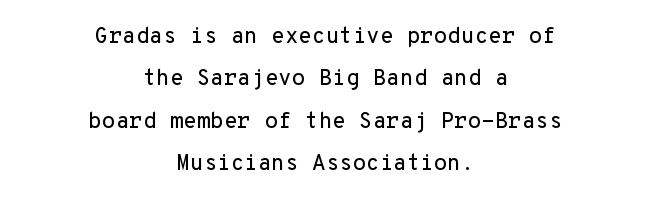
The image shows 22 px text type, upright; set centered, loose line spacing (1.93x), normal letter spacing, not underlined.
